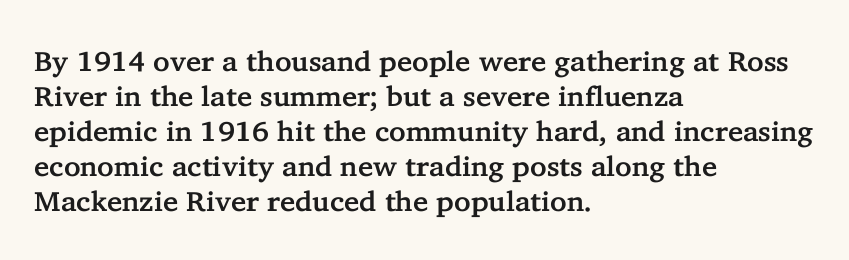
Q: Is the text italic (slanted)? A: No, it is upright.
Q: Is the typeface a serif or a sans-serif typeface? A: Serif.
Q: Is the text underlined? A: No.
Q: How is the paragraph aligned? A: Left-aligned.
Q: Is the spacing between letters normal or unusually wide? A: Normal.
Q: Is the spacing between lines tight, normal or loose? A: Normal.
Q: Width (condensed, normal, or wide)? A: Normal.
Q: Stroke contrast? A: Low.
Q: x-height? A: Medium.
Q: Monospaced? A: No.
